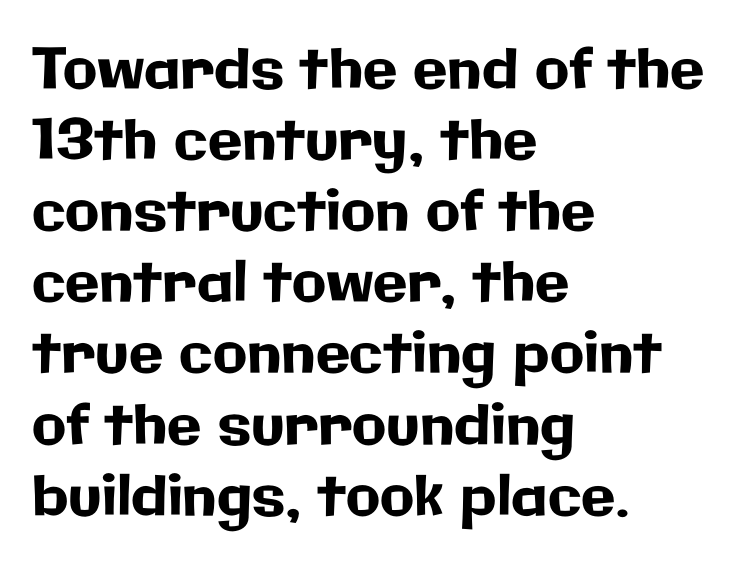
{"serif": "no", "italic": "no", "width": "normal", "stroke_contrast": "low", "x_height": "medium", "monospaced": "no", "underline": "no", "align": "left", "line_spacing": "normal", "line_spacing_ratio": 1.27, "letter_spacing": "normal", "letter_spacing_em": 0.0, "glyph_px": 56}
